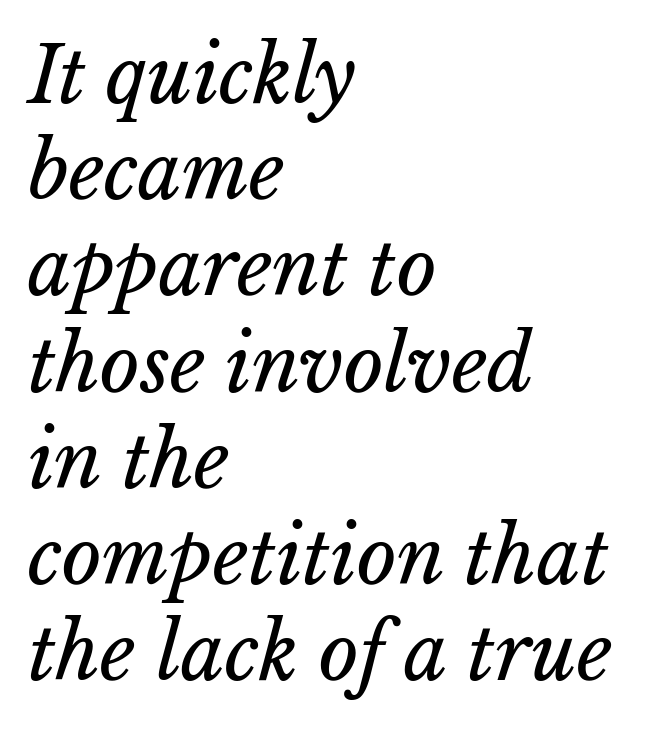
A student would call this left alignment; a typographer would say flush left, rag right. Honestly, the row spacing looks completely unremarkable. Descender tails drop into unmarked territory. Do the characters align in a grid? No, the font is proportional. Designer's note — italics engaged.
